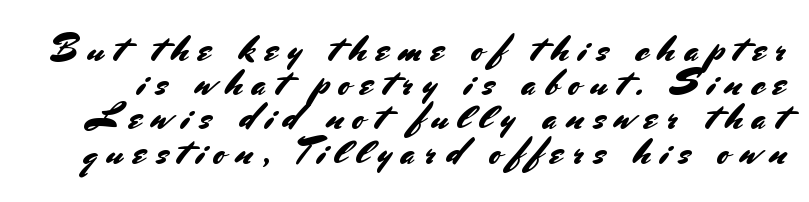
{"serif": "no", "width": "normal", "stroke_contrast": "medium", "x_height": "small", "monospaced": "no", "underline": "no", "line_spacing": "tight", "line_spacing_ratio": 0.95, "letter_spacing": "wide", "letter_spacing_em": 0.27, "glyph_px": 36}
